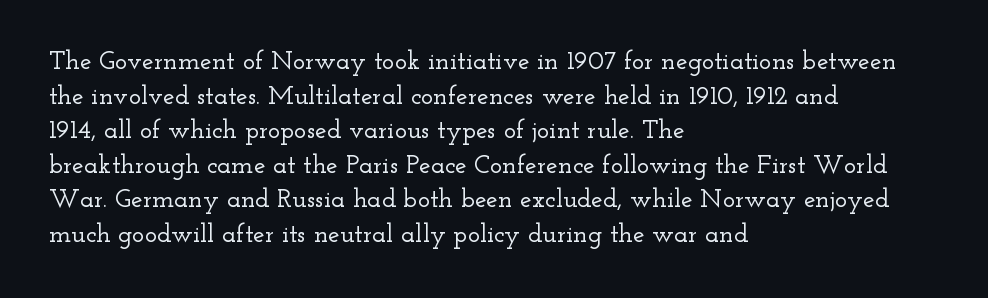
Q: Is the text italic (slanted)? A: No, it is upright.
Q: Is the text underlined? A: No.
Q: How is the paragraph aligned? A: Left-aligned.
Q: Is the spacing between letters normal or unusually wide? A: Normal.
Q: Is the spacing between lines tight, normal or loose? A: Normal.
